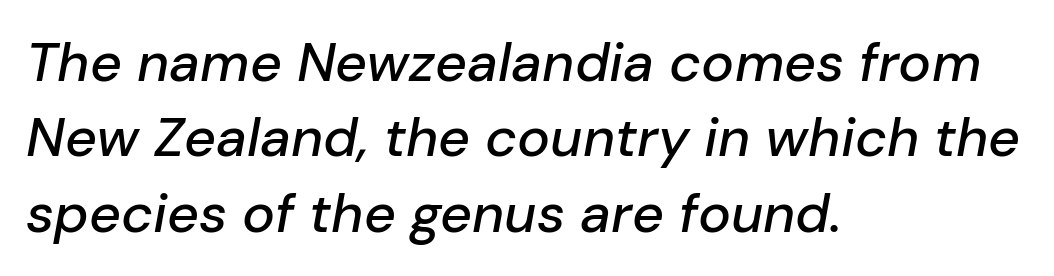
The image shows 55 px text type, italic (leaning right); set left-aligned, normal line spacing (1.37x), normal letter spacing, not underlined; low stroke contrast and a medium x-height.
